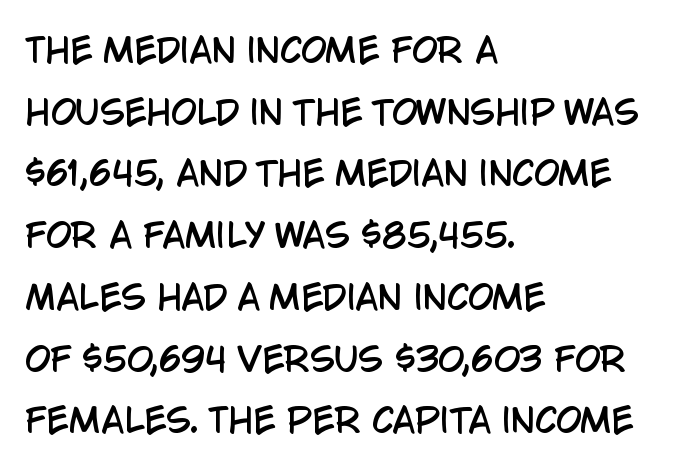
Q: Is the text italic (slanted)? A: No, it is upright.
Q: Is the typeface a serif or a sans-serif typeface? A: Sans-serif.
Q: Is the text underlined? A: No.
Q: How is the paragraph aligned? A: Left-aligned.
Q: Is the spacing between letters normal or unusually wide? A: Normal.
Q: Width (condensed, normal, or wide)? A: Condensed.
Q: Stroke contrast? A: Low.
Q: x-height? A: Large.
Q: Monospaced? A: No.
